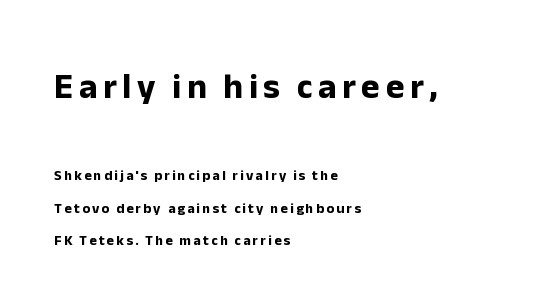
Q: Is the text bold? A: Yes.
Q: Is the text italic (slanted)? A: No, it is upright.
Q: Is the typeface a serif or a sans-serif typeface? A: Sans-serif.
Q: Is the text underlined? A: No.
Q: How is the paragraph aligned? A: Left-aligned.
Q: Is the spacing between lines tight, normal or loose? A: Loose.
Q: Which block of text is set in a larger size, the first (top) or the second (bottom)? A: The first (top) one.
Q: Width (condensed, normal, or wide)? A: Normal.
Q: Stroke contrast? A: Low.
Q: x-height? A: Medium.
Q: Monospaced? A: No.
